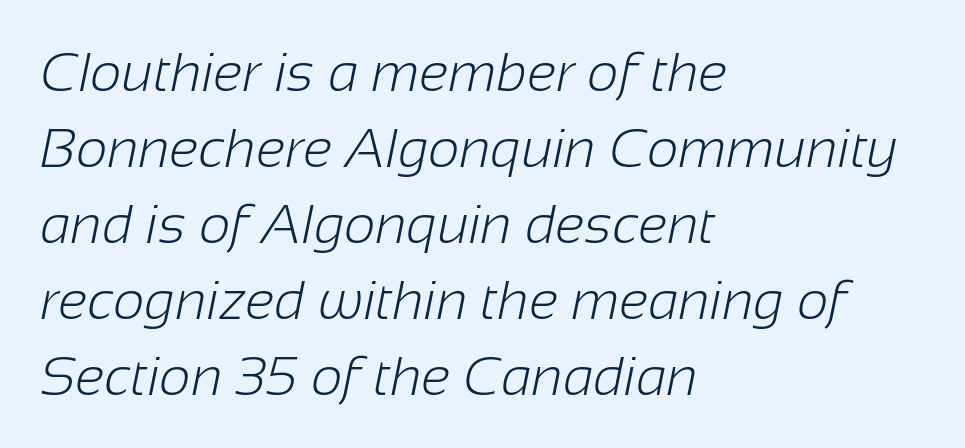
Q: Is the text bold? A: No.
Q: Is the typeface a serif or a sans-serif typeface? A: Sans-serif.
Q: Is the text underlined? A: No.
Q: How is the paragraph aligned? A: Left-aligned.
Q: Is the spacing between letters normal or unusually wide? A: Normal.
Q: Is the spacing between lines tight, normal or loose? A: Normal.
Q: Width (condensed, normal, or wide)? A: Normal.
Q: Stroke contrast? A: Low.
Q: x-height? A: Medium.
Q: Monospaced? A: No.
